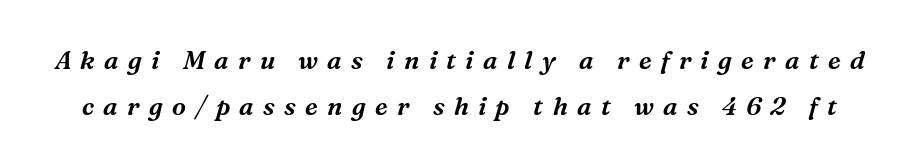
Q: Is the text italic (slanted)? A: Yes, it leans right by about 16 degrees.
Q: Is the text underlined? A: No.
Q: Is the spacing between letters normal or unusually wide? A: Unusually wide.
